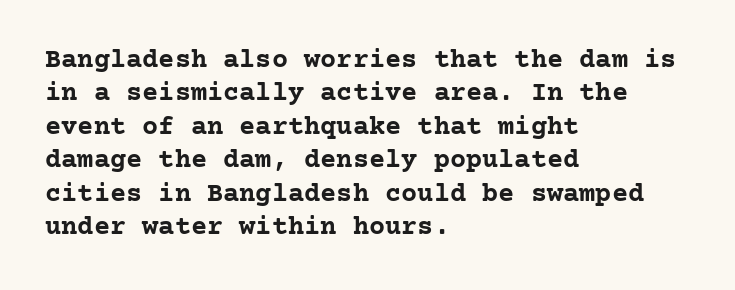
There is no visible air inserted between adjacent glyphs. Compared with a centered layout, this one pins lines to the left instead. The strokes are fattened all the way to bold. A typesetter would mark this as roman, not italic. The words here are not underlined.
